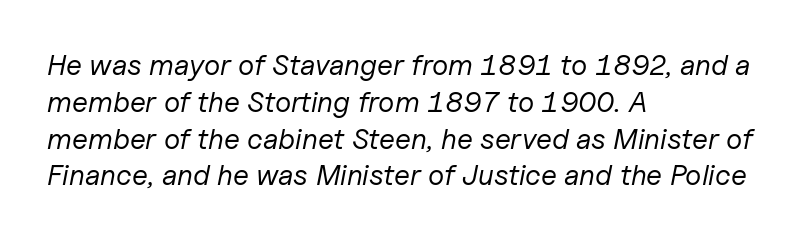
The image shows 29 px regular-weight type, italic (leaning right); set left-aligned, normal line spacing (1.27x), normal letter spacing, not underlined; low stroke contrast and a medium x-height.
